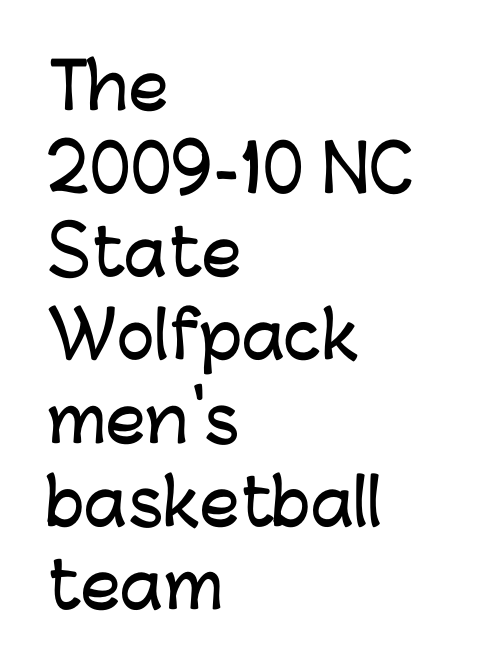
Q: Is the text italic (slanted)? A: No, it is upright.
Q: Is the typeface a serif or a sans-serif typeface? A: Sans-serif.
Q: Is the text underlined? A: No.
Q: How is the paragraph aligned? A: Left-aligned.
Q: Is the spacing between letters normal or unusually wide? A: Normal.
Q: Is the spacing between lines tight, normal or loose? A: Normal.
Q: Width (condensed, normal, or wide)? A: Normal.
Q: Stroke contrast? A: Low.
Q: x-height? A: Medium.
Q: Monospaced? A: No.
